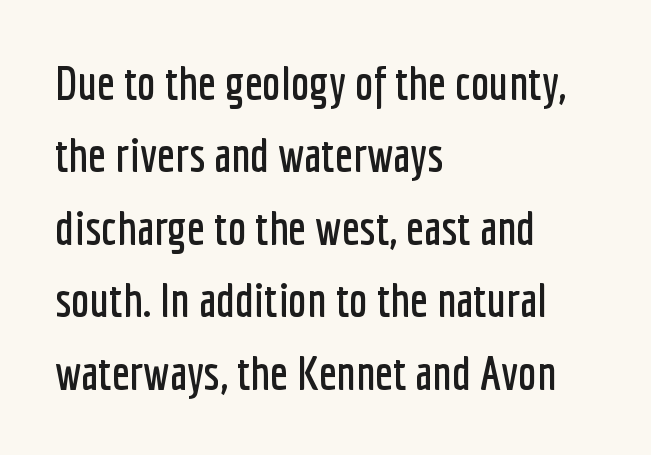
The image shows 47 px condensed sans-serif type, upright; set left-aligned, normal line spacing (1.54x), normal letter spacing, not underlined; low stroke contrast and a medium x-height.
